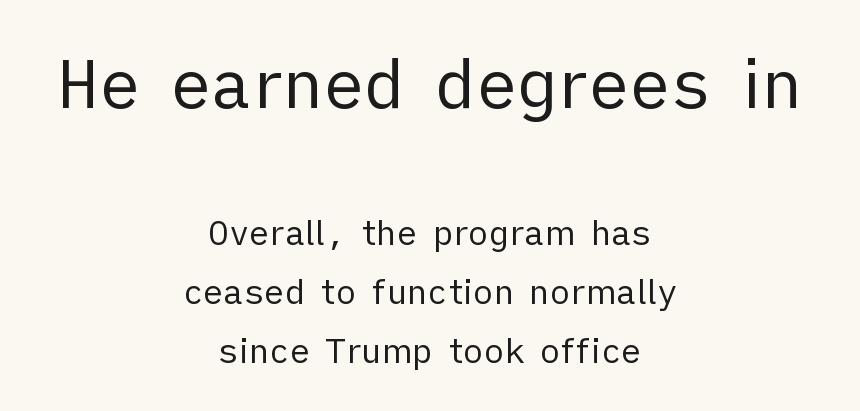
Q: Is the text bold? A: No.
Q: Is the text italic (slanted)? A: No, it is upright.
Q: Is the typeface a serif or a sans-serif typeface? A: Sans-serif.
Q: Is the text underlined? A: No.
Q: How is the paragraph aligned? A: Centered.
Q: Is the spacing between letters normal or unusually wide? A: Normal.
Q: Which block of text is set in a larger size, the first (top) or the second (bottom)? A: The first (top) one.
Q: Width (condensed, normal, or wide)? A: Normal.
Q: Stroke contrast? A: Low.
Q: x-height? A: Medium.
Q: Monospaced? A: No.
